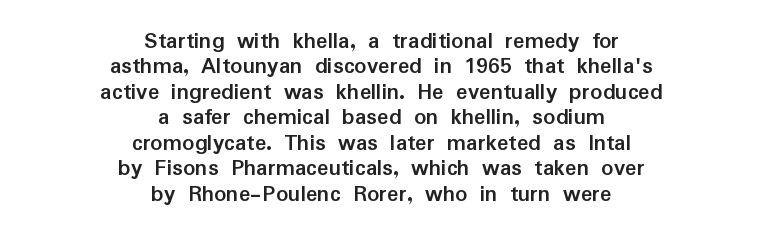
{"italic": "no", "bold": "yes", "underline": "no", "align": "center", "line_spacing": "tight", "line_spacing_ratio": 1.06, "letter_spacing": "normal", "letter_spacing_em": 0.0, "glyph_px": 24}
